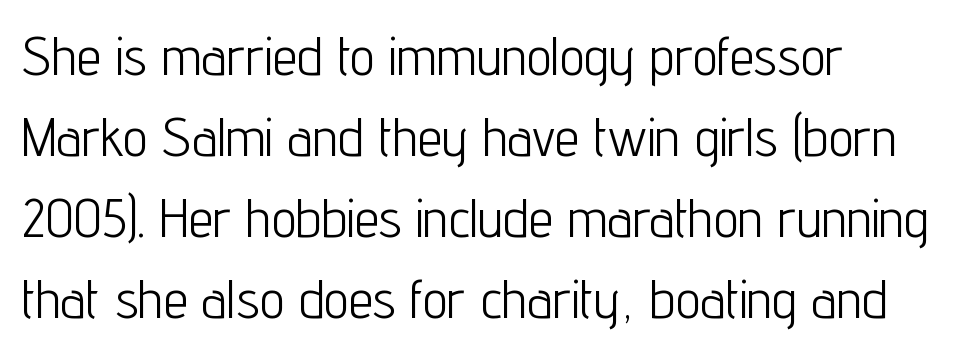
Words float on clear page, feet unadorned. This sample has the flowing, uneven cadence of proportional lettering. Characters follow at the spacing the type designer built in. Ordinary non-slanted type is in use. These lines are composed in type without serifs.
